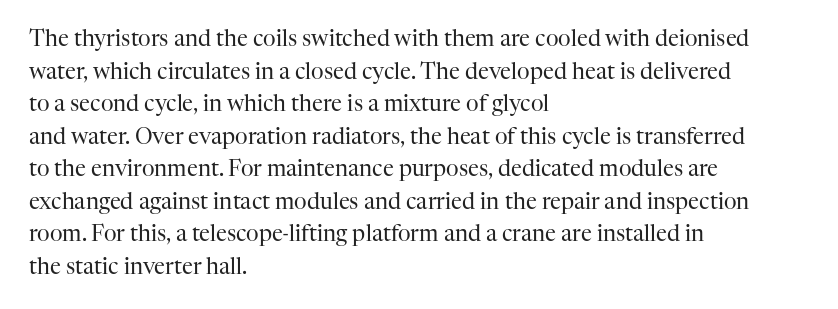
The image shows 22 px text type, upright; set left-aligned, normal line spacing (1.48x), normal letter spacing, not underlined.
